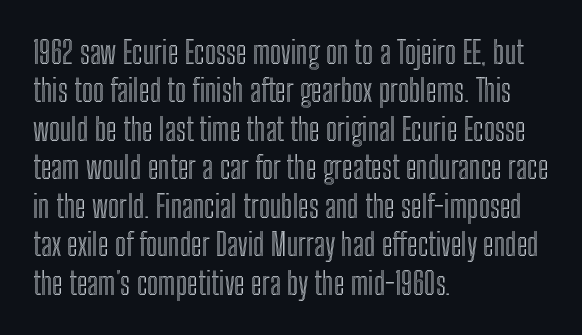
Q: Is the text italic (slanted)? A: No, it is upright.
Q: Is the text underlined? A: No.
Q: How is the paragraph aligned? A: Left-aligned.
Q: Is the spacing between letters normal or unusually wide? A: Normal.
Q: Width (condensed, normal, or wide)? A: Condensed.
Q: x-height? A: Medium.
Q: Monospaced? A: No.
